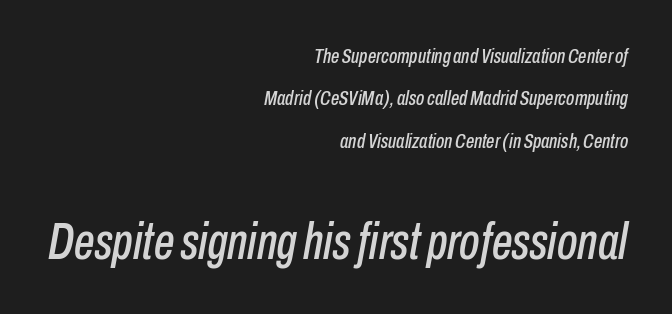
The image shows 52 px condensed type, italic (leaning right); set right-aligned, loose line spacing (2.02x), normal letter spacing, not underlined; the second (bottom) block is 2.48x larger; low stroke contrast and a medium x-height.
